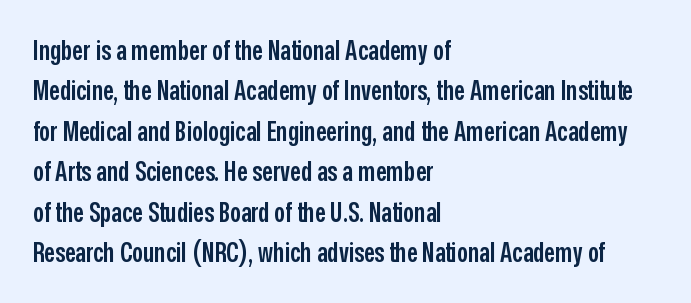
{"italic": "no", "bold": "semi", "underline": "no", "align": "left", "line_spacing": "normal", "line_spacing_ratio": 1.5, "letter_spacing": "normal", "letter_spacing_em": 0.0, "glyph_px": 27}
